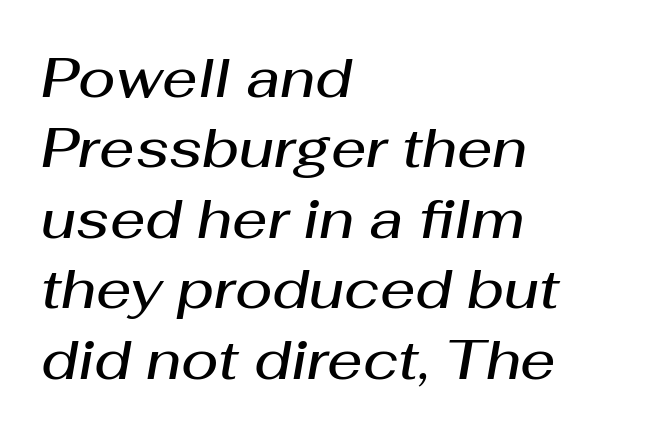
{"italic": "yes", "lean": "right", "slant_degrees": 10, "bold": "semi", "weight": "semibold", "width": "normal", "stroke_contrast": "medium", "x_height": "medium", "monospaced": "no", "underline": "no", "align": "left", "line_spacing": "normal", "line_spacing_ratio": 1.28, "letter_spacing": "normal", "letter_spacing_em": 0.0, "glyph_px": 55}
